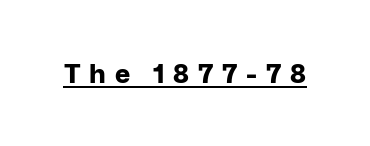
Q: Is the text bold? A: Yes.
Q: Is the text italic (slanted)? A: No, it is upright.
Q: Is the text underlined? A: Yes.
Q: Is the spacing between letters normal or unusually wide? A: Unusually wide.
